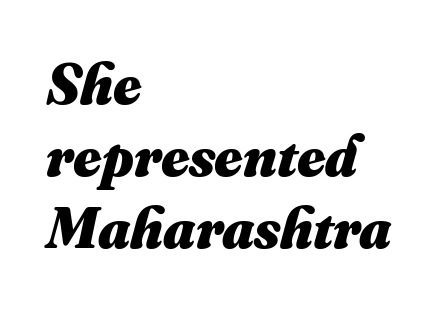
{"bold": "yes", "weight": "heavy", "width": "normal", "stroke_contrast": "medium", "x_height": "small", "monospaced": "no", "underline": "no", "align": "left", "line_spacing_ratio": 1.22, "letter_spacing": "normal", "letter_spacing_em": 0.0, "glyph_px": 59}
